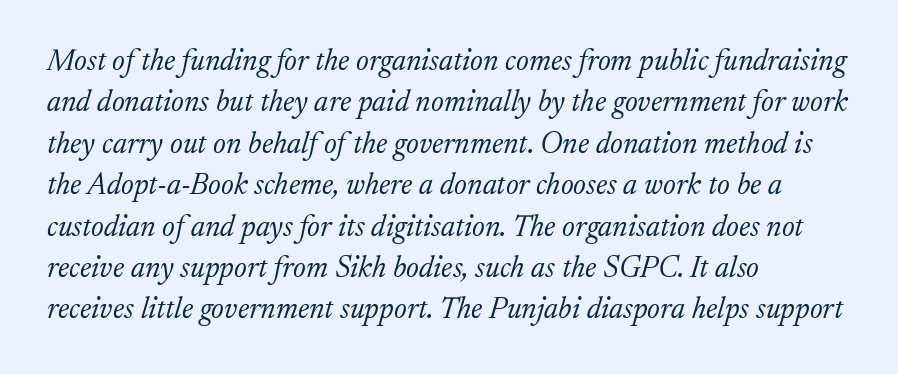
These lines are rendered in a variable-pitch font. Words appear dense and cohesive because spacing is normal. How would I describe the line gaps? Plain and ordinary. A typesetter would mark this as italic. Stroke terminals: seriffed. Is the stroke heavy? The answer is a plain regular-or-lighter.
